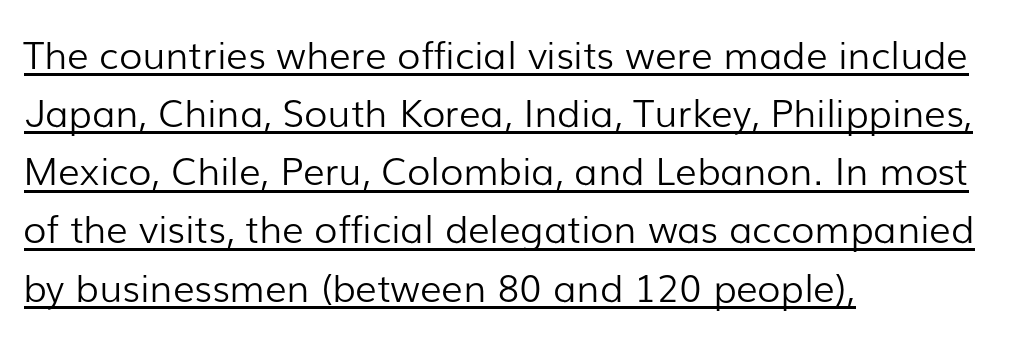
Q: Is the text bold? A: No.
Q: Is the text italic (slanted)? A: No, it is upright.
Q: Is the typeface a serif or a sans-serif typeface? A: Sans-serif.
Q: Is the text underlined? A: Yes.
Q: How is the paragraph aligned? A: Left-aligned.
Q: Is the spacing between letters normal or unusually wide? A: Normal.
Q: Is the spacing between lines tight, normal or loose? A: Normal.
Q: Width (condensed, normal, or wide)? A: Normal.
Q: Stroke contrast? A: Low.
Q: x-height? A: Medium.
Q: Monospaced? A: No.
